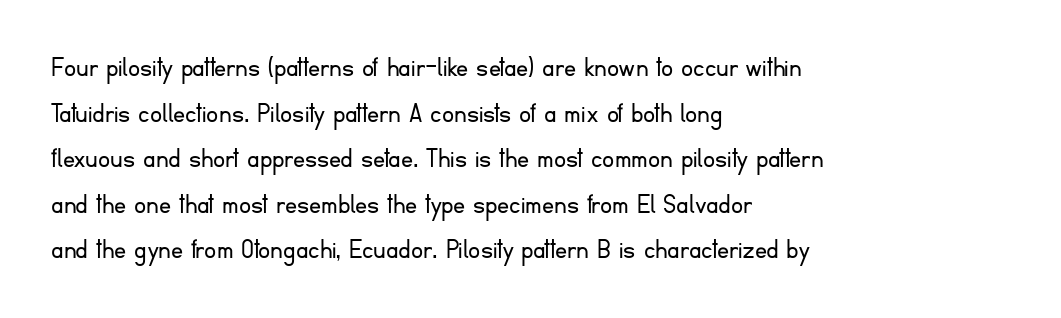
Q: Is the text bold? A: No.
Q: Is the text italic (slanted)? A: No, it is upright.
Q: Is the typeface a serif or a sans-serif typeface? A: Sans-serif.
Q: Is the text underlined? A: No.
Q: How is the paragraph aligned? A: Left-aligned.
Q: Is the spacing between letters normal or unusually wide? A: Normal.
Q: Is the spacing between lines tight, normal or loose? A: Normal.
Q: Width (condensed, normal, or wide)? A: Normal.
Q: Stroke contrast? A: Low.
Q: x-height? A: Small.
Q: Monospaced? A: No.
